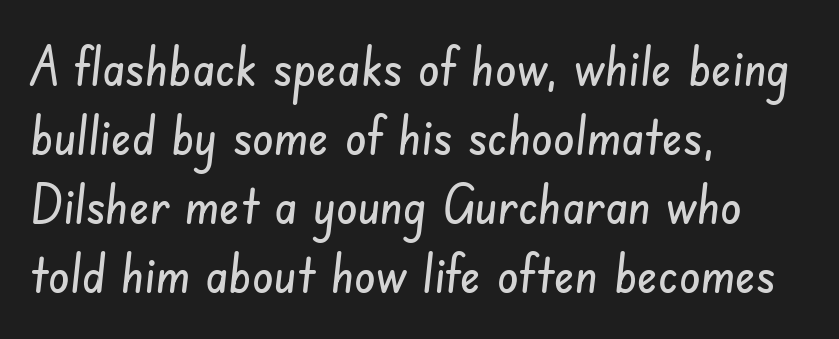
Vertically, the passage feels balanced, rows spaced as you'd expect. Students, note that the glyphs here touch the page at normal intervals. Look at the bottom of the vertical strokes: they stop flat, with no serifs. The lines are quadded left. The zone under the glyphs is completely vacant. You could not count columns in this text — the font is proportionally spaced.
